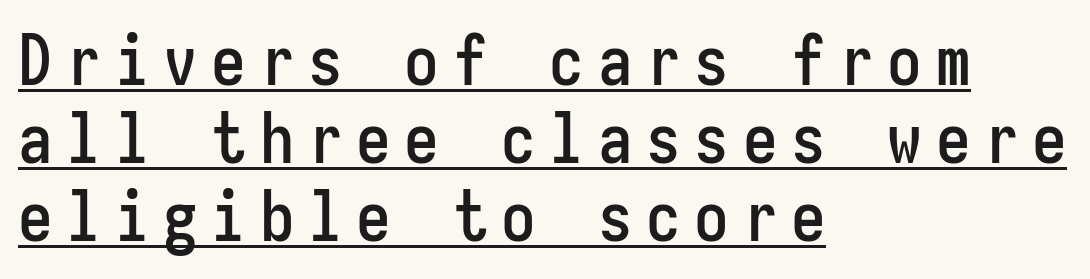
{"serif": "no", "italic": "no", "width": "condensed", "stroke_contrast": "low", "x_height": "medium", "monospaced": "yes", "underline": "yes", "align": "left", "line_spacing": "tight", "line_spacing_ratio": 1.13, "letter_spacing": "wide", "letter_spacing_em": 0.2, "glyph_px": 69}
